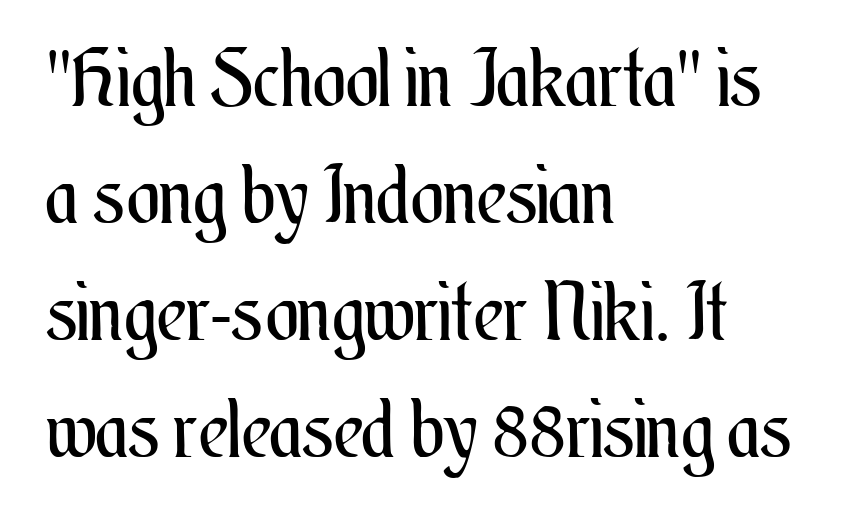
{"italic": "no", "bold": "no", "weight": "regular", "width": "condensed", "stroke_contrast": "medium", "x_height": "small", "monospaced": "no", "underline": "no", "align": "left", "line_spacing": "normal", "line_spacing_ratio": 1.48, "letter_spacing": "normal", "letter_spacing_em": 0.0, "glyph_px": 79}
